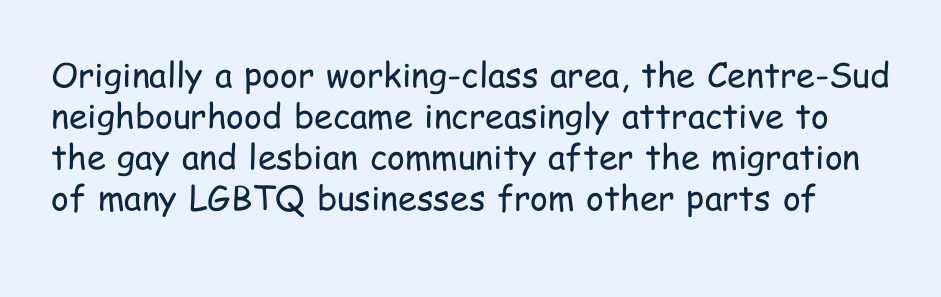
Q: Is the text bold? A: No.
Q: Is the text italic (slanted)? A: No, it is upright.
Q: Is the typeface a serif or a sans-serif typeface? A: Sans-serif.
Q: Is the text underlined? A: No.
Q: Is the spacing between letters normal or unusually wide? A: Normal.
Q: Width (condensed, normal, or wide)? A: Condensed.
Q: Stroke contrast? A: Low.
Q: x-height? A: Medium.
Q: Monospaced? A: No.
